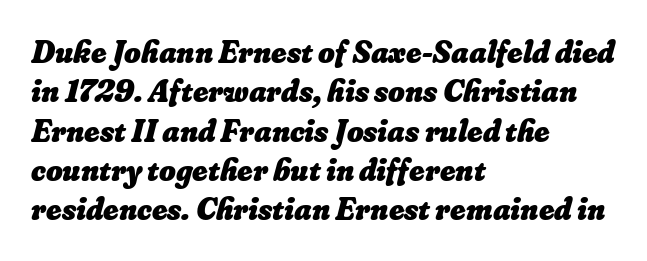
The image shows 32 px heavy type; set left-aligned, line spacing 1.23x, normal letter spacing, not underlined; low stroke contrast and a small x-height.
